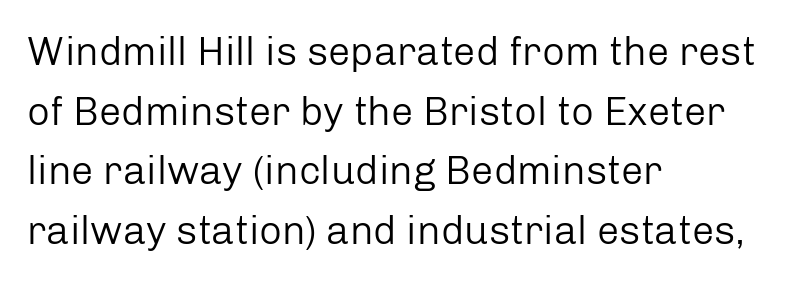
The image shows 40 px regular-weight sans-serif type, upright; set left-aligned, normal line spacing (1.49x), normal letter spacing, not underlined; low stroke contrast and a medium x-height.
